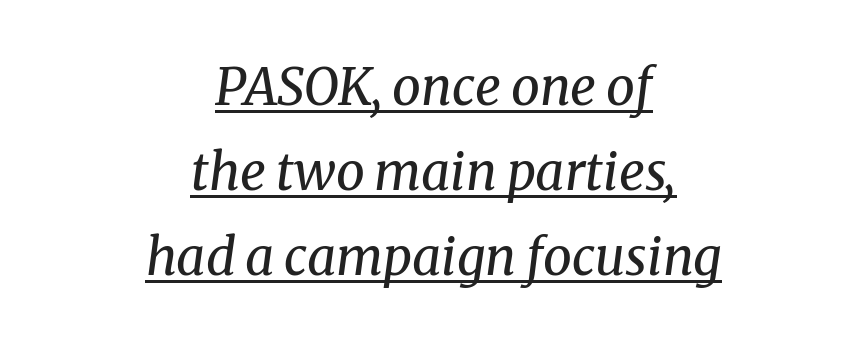
{"serif": "yes", "italic": "yes", "lean": "right", "slant_degrees": 8, "bold": "no", "weight": "regular", "width": "normal", "stroke_contrast": "medium", "x_height": "medium", "monospaced": "no", "underline": "yes", "align": "center", "line_spacing": "normal", "line_spacing_ratio": 1.67, "letter_spacing": "normal", "letter_spacing_em": 0.0, "glyph_px": 51}
